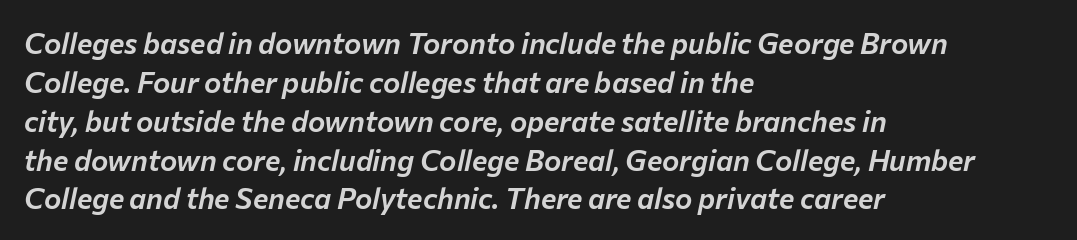
Horizontal alignment here is leftward, the default for most running prose. Looks like regular typesetting: each glyph gets only the width it needs. The whole block is typeset with a tilt. Baseline-to-baseline distance is the conventional proportion of letter height. Words float on clear page, feet unadorned.
